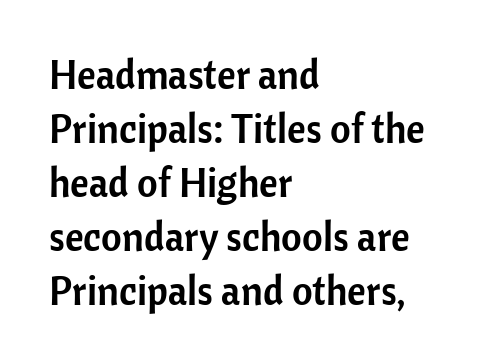
The image shows 40 px sans-serif type, upright; set left-aligned, normal line spacing (1.35x), normal letter spacing, not underlined; low stroke contrast and a medium x-height.
